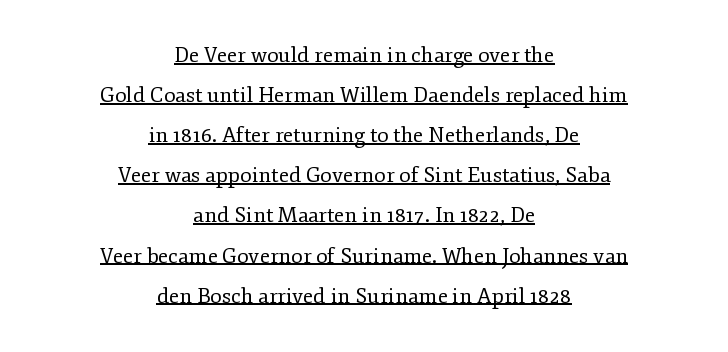
{"italic": "no", "bold": "no", "underline": "yes", "align": "center", "line_spacing": "loose", "line_spacing_ratio": 1.91, "letter_spacing": "normal", "letter_spacing_em": 0.0, "glyph_px": 21}
